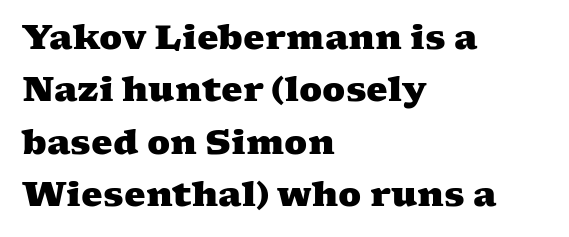
Q: Is the text bold? A: Yes.
Q: Is the typeface a serif or a sans-serif typeface? A: Serif.
Q: Is the text underlined? A: No.
Q: How is the paragraph aligned? A: Left-aligned.
Q: Is the spacing between letters normal or unusually wide? A: Normal.
Q: Is the spacing between lines tight, normal or loose? A: Normal.
Q: Width (condensed, normal, or wide)? A: Wide.
Q: Stroke contrast? A: Medium.
Q: x-height? A: Medium.
Q: Monospaced? A: No.
